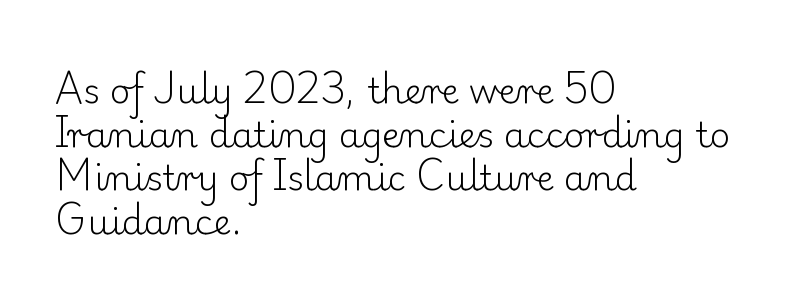
Honestly, the letter spacing is just normal — you wouldn't notice it. Summary of vertical rhythm: regular, with standard interline spacing. Unbolded letterforms with no extra heft. Check the space under the baseline: it is left empty.
